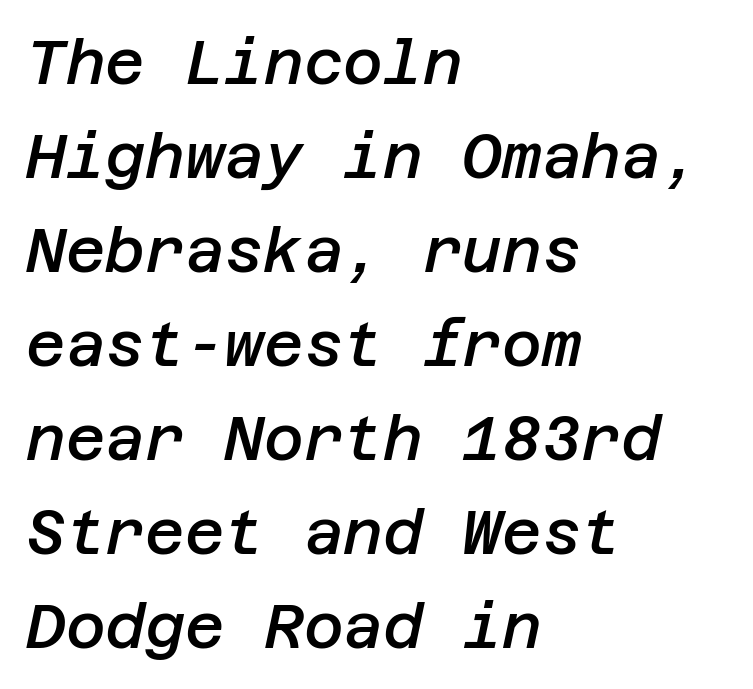
{"italic": "yes", "lean": "right", "slant_degrees": 12, "bold": "semi", "weight": "semibold", "width": "normal", "stroke_contrast": "low", "x_height": "large", "underline": "no", "align": "left", "line_spacing": "normal", "line_spacing_ratio": 1.54, "letter_spacing": "normal", "letter_spacing_em": 0.0, "glyph_px": 61}
